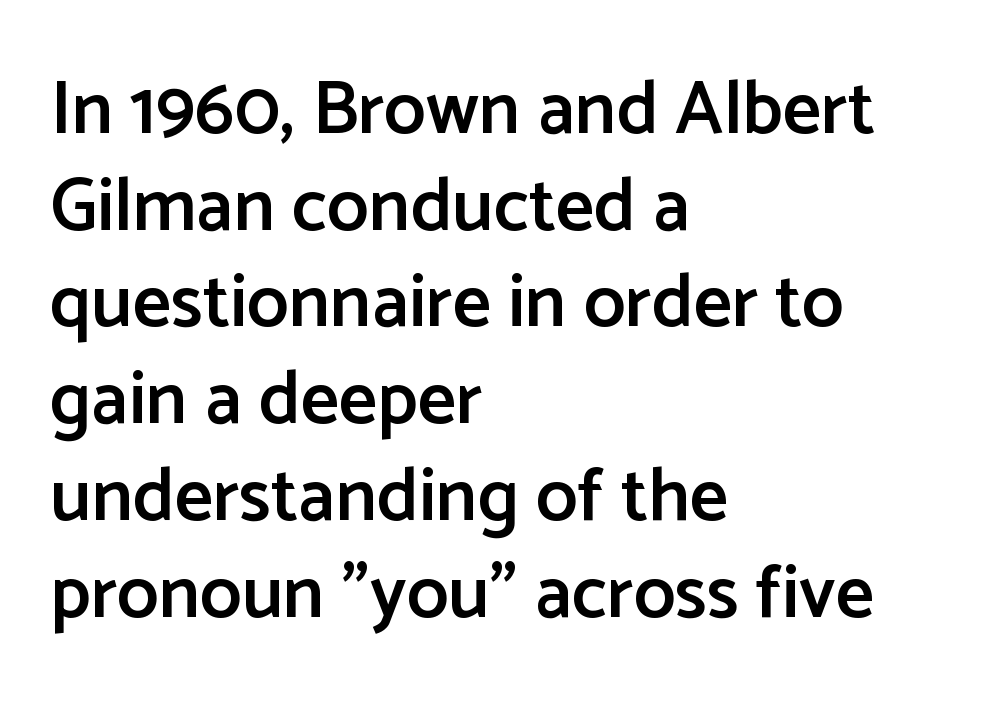
{"serif": "no", "italic": "no", "bold": "semi", "weight": "semibold", "width": "normal", "stroke_contrast": "low", "x_height": "medium", "monospaced": "no", "underline": "no", "align": "left", "line_spacing": "normal", "line_spacing_ratio": 1.29, "letter_spacing": "normal", "letter_spacing_em": 0.0, "glyph_px": 75}
